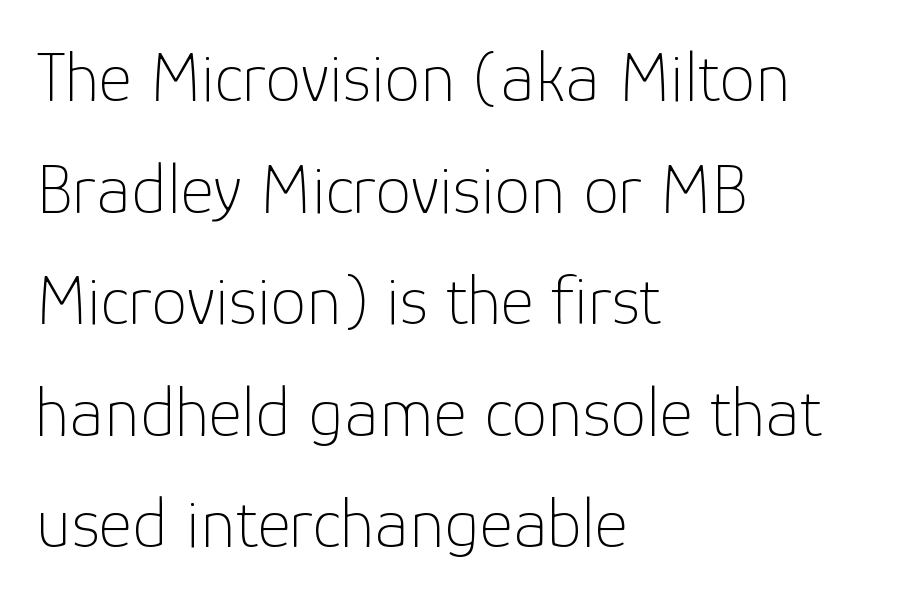
Q: Is the text bold? A: No.
Q: Is the text italic (slanted)? A: No, it is upright.
Q: Is the typeface a serif or a sans-serif typeface? A: Sans-serif.
Q: Is the text underlined? A: No.
Q: How is the paragraph aligned? A: Left-aligned.
Q: Is the spacing between letters normal or unusually wide? A: Normal.
Q: Is the spacing between lines tight, normal or loose? A: Normal.
Q: Width (condensed, normal, or wide)? A: Normal.
Q: Stroke contrast? A: Low.
Q: x-height? A: Medium.
Q: Monospaced? A: No.
